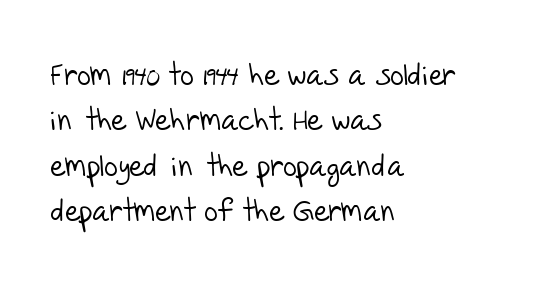
Check under the words: just untouched page. No letter is thick-stroked: the sample isn't bold. This sample has the flowing, uneven cadence of proportional lettering. One-word summary of the alignment: left. Grotesque or geometric, the face here clearly has no serifs. Default kerning and tracking; the words read as compact shapes.
